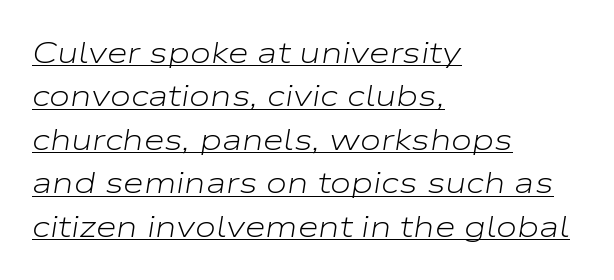
The image shows 30 px light, wide type, italic (leaning right); set left-aligned, normal line spacing (1.45x), normal letter spacing, underlined; low stroke contrast and a medium x-height.
